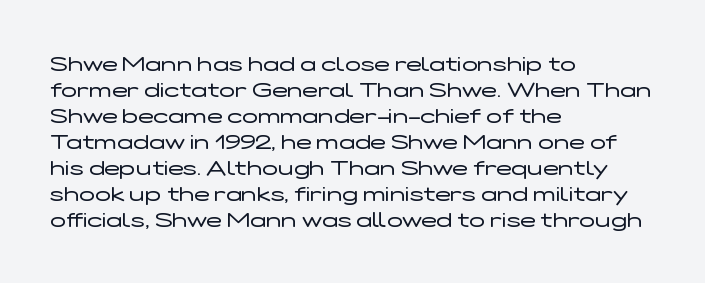
The typography opts for an upright posture over an oblique one. Unmarked baselines from the first word to the last. Students, note that the glyphs here touch the page at normal intervals. Which margin do the lines hug? The left one — the right edge is uneven. The typesetting does not lean heavy: it is not bold.
